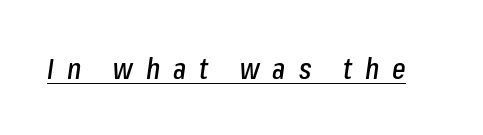
Quick note: italic. Like a heading marked for emphasis, these lines bear an underscore. Caption: expanded tracking, letters set apart. Looks like regular typesetting: each glyph gets only the width it needs.
